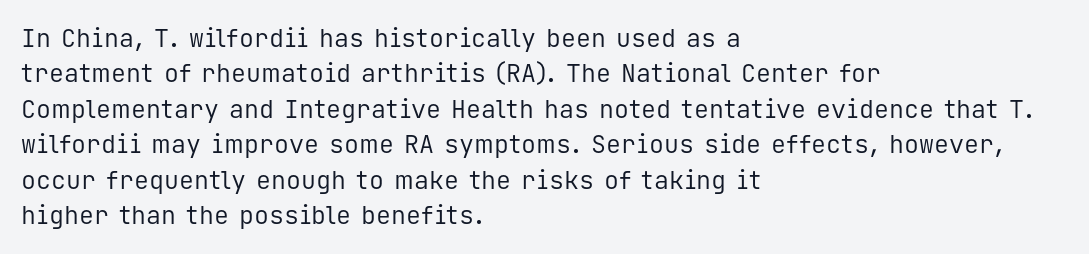
{"italic": "no", "bold": "no", "underline": "no", "align": "left", "line_spacing": "normal", "line_spacing_ratio": 1.42, "letter_spacing": "normal", "letter_spacing_em": 0.0, "glyph_px": 25}
